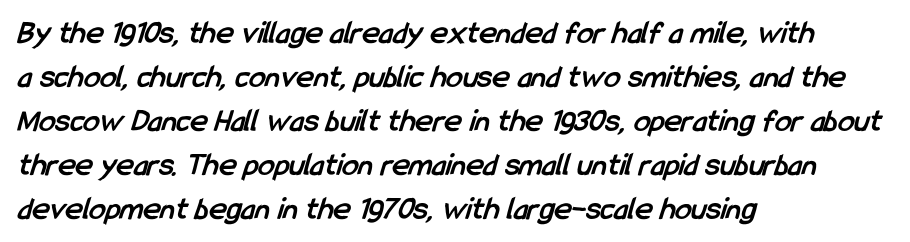
{"serif": "no", "bold": "yes", "weight": "semibold", "width": "condensed", "stroke_contrast": "low", "x_height": "medium", "monospaced": "no", "underline": "no", "align": "left", "line_spacing": "normal", "line_spacing_ratio": 1.33, "letter_spacing": "normal", "letter_spacing_em": 0.0, "glyph_px": 33}
